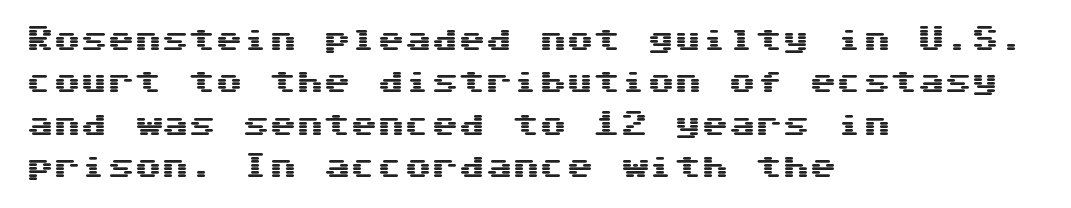
Q: Is the text italic (slanted)? A: No, it is upright.
Q: Is the text underlined? A: No.
Q: How is the paragraph aligned? A: Left-aligned.
Q: Is the spacing between letters normal or unusually wide? A: Normal.
Q: Is the spacing between lines tight, normal or loose? A: Normal.
